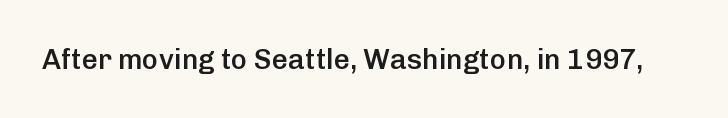
The image shows 28 px semibold sans-serif type, upright; set normal letter spacing, not underlined; low stroke contrast and a medium x-height.
